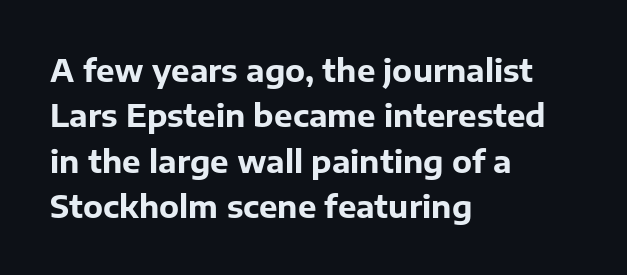
The image shows 31 px bold sans-serif type, upright; set left-aligned, normal line spacing (1.46x), normal letter spacing, not underlined; low stroke contrast and a medium x-height.
